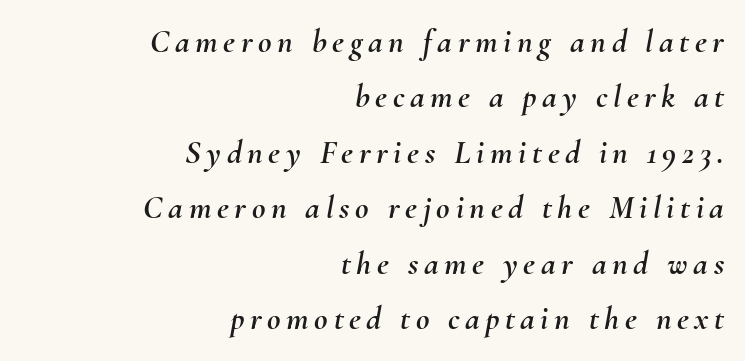
The specimen omits any rule beneath the text block's lines. The passage shown is typed in a proportional face where columns would drift. The setting favours the right margin, as signatures and pull-quotes sometimes do. The axis of the letterforms is tilted away from vertical. Does the leading feel generous? No, just average.
